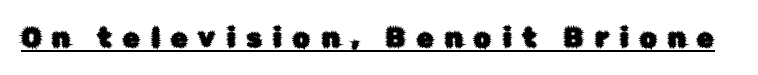
Compared with typical body copy, the letter spacing here is much looser. If you drew a line through each stem, it would be perfectly vertical. Is there an underline? Yes — a line sits under the letters.
